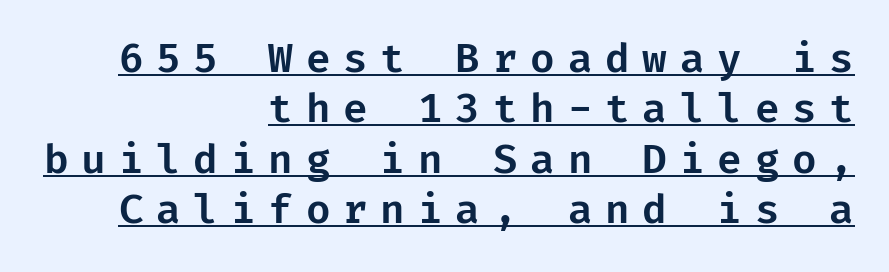
The image shows 40 px sans-serif type, upright; set right-aligned, normal line spacing (1.26x), unusually wide letter spacing (+0.32 em), underlined; low stroke contrast and a medium x-height.
